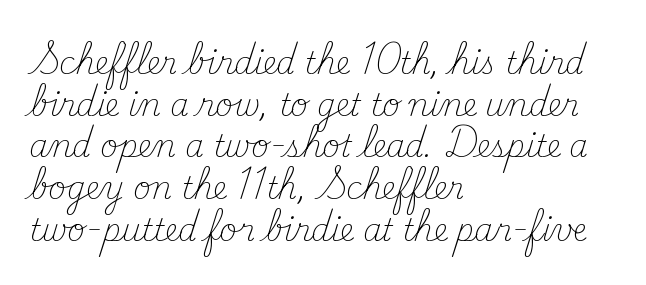
{"serif": "yes", "bold": "no", "weight": "light", "width": "normal", "stroke_contrast": "medium", "x_height": "small", "monospaced": "no", "underline": "no", "align": "left", "line_spacing": "normal", "line_spacing_ratio": 1.39, "letter_spacing": "normal", "letter_spacing_em": 0.0, "glyph_px": 30}
